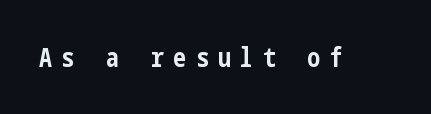
Q: Is the text bold? A: Yes.
Q: Is the text italic (slanted)? A: No, it is upright.
Q: Is the text underlined? A: No.
Q: Is the spacing between letters normal or unusually wide? A: Unusually wide.
